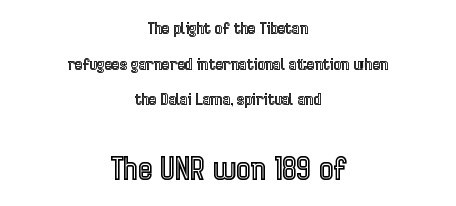
These lines keep a tight, regular rhythm from letter to letter. Decoration check: the copy has no underline. Character widths vary here, with narrow letters taking less room than wide ones. A student would notice the bottom passage is typeset larger than what precedes it. One glance says open: line gaps are wider than usual. The rag falls on both sides of this text block equally.
